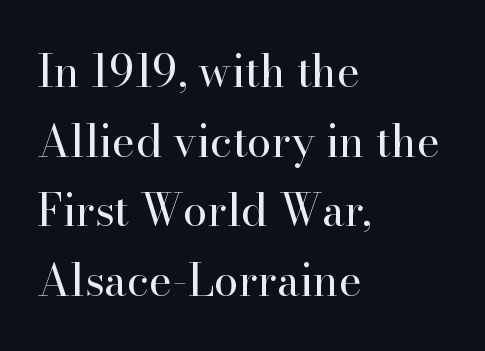
Letterform terminals end in serifs throughout the passage. Varying glyph widths throughout — classic text-font behaviour. Each row of text sits above clean, open space. The tracking reads as untouched default to a designer's eye. Quick note: not italic, upright.
